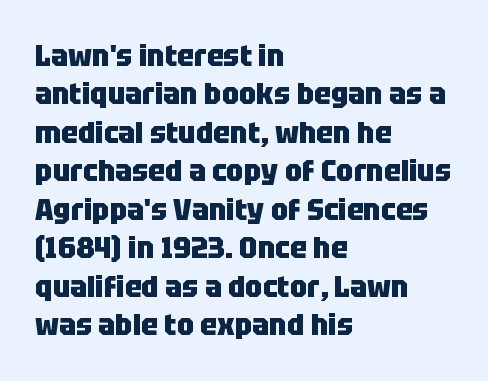
{"serif": "no", "italic": "no", "bold": "yes", "weight": "heavy", "width": "condensed", "stroke_contrast": "low", "x_height": "large", "monospaced": "no", "underline": "no", "align": "left", "line_spacing_ratio": 1.24, "letter_spacing": "normal", "letter_spacing_em": 0.0, "glyph_px": 31}
